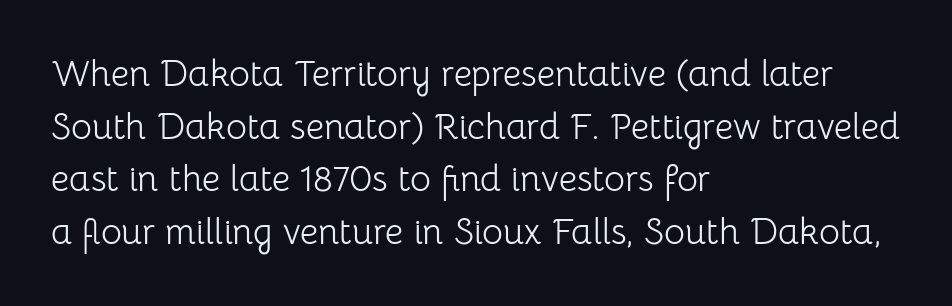
Q: Is the text bold? A: No.
Q: Is the text italic (slanted)? A: No, it is upright.
Q: Is the typeface a serif or a sans-serif typeface? A: Sans-serif.
Q: Is the text underlined? A: No.
Q: How is the paragraph aligned? A: Left-aligned.
Q: Is the spacing between letters normal or unusually wide? A: Normal.
Q: Is the spacing between lines tight, normal or loose? A: Normal.
Q: Width (condensed, normal, or wide)? A: Normal.
Q: Stroke contrast? A: Low.
Q: x-height? A: Medium.
Q: Monospaced? A: No.
